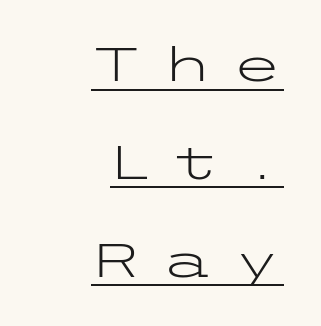
Q: Is the text bold? A: No.
Q: Is the text italic (slanted)? A: No, it is upright.
Q: Is the typeface a serif or a sans-serif typeface? A: Sans-serif.
Q: Is the text underlined? A: Yes.
Q: How is the paragraph aligned? A: Right-aligned.
Q: Is the spacing between letters normal or unusually wide? A: Unusually wide.
Q: Is the spacing between lines tight, normal or loose? A: Loose.
Q: Width (condensed, normal, or wide)? A: Wide.
Q: Stroke contrast? A: Low.
Q: x-height? A: Medium.
